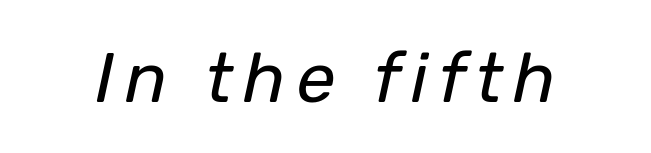
The image shows 70 px regular-weight type, italic (leaning right); set not underlined; low stroke contrast and a medium x-height.
